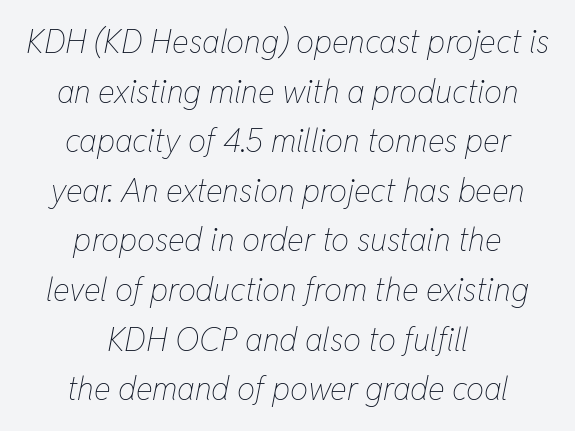
{"italic": "yes", "lean": "right", "slant_degrees": 11, "bold": "no", "weight": "thin", "width": "condensed", "stroke_contrast": "low", "x_height": "medium", "monospaced": "no", "underline": "no", "align": "center", "line_spacing": "normal", "line_spacing_ratio": 1.55, "letter_spacing": "normal", "letter_spacing_em": 0.0, "glyph_px": 32}
